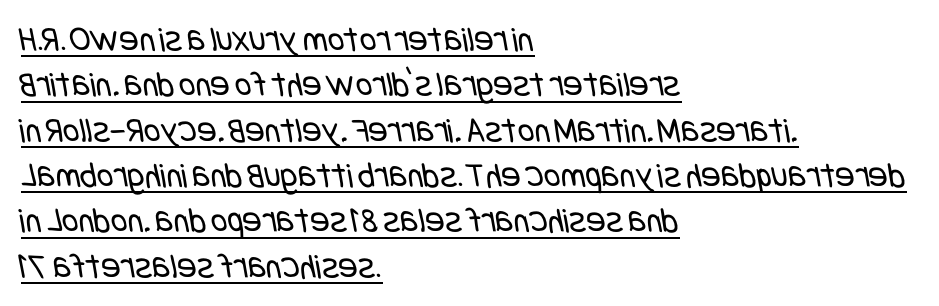
The image shows 36 px regular-weight, condensed sans-serif type; set left-aligned, normal line spacing (1.26x), normal letter spacing, underlined; low stroke contrast and a large x-height.
